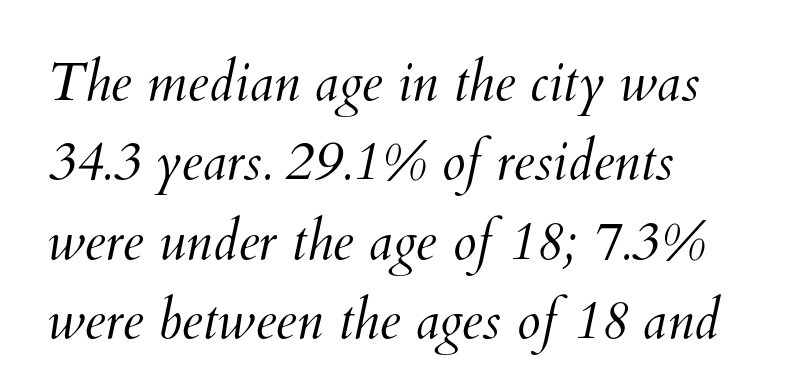
The image shows 54 px light type; set normal line spacing (1.47x), normal letter spacing, not underlined; medium stroke contrast and a small x-height.
